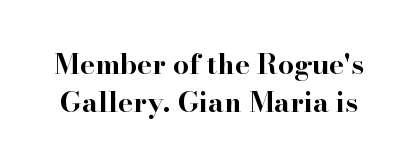
The image shows 28 px bold, wide serif type, upright; set normal line spacing (1.37x), normal letter spacing, not underlined; high stroke contrast and a small x-height.
